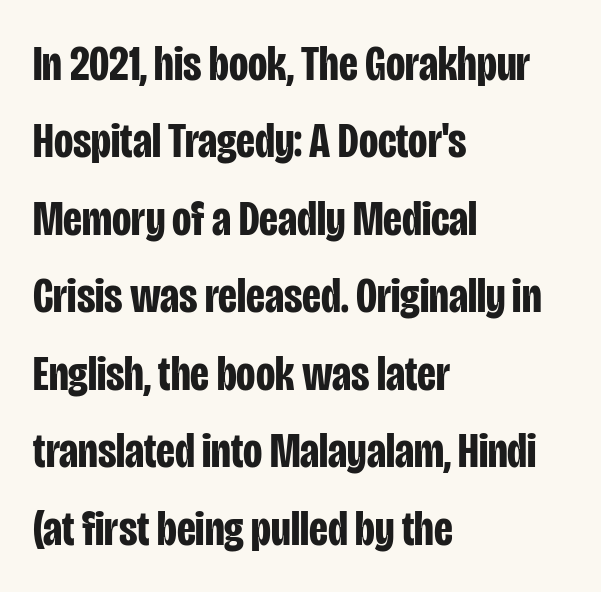
The image shows 50 px bold, condensed sans-serif type, upright; set left-aligned, normal line spacing (1.55x), normal letter spacing, not underlined; low stroke contrast and a large x-height.
